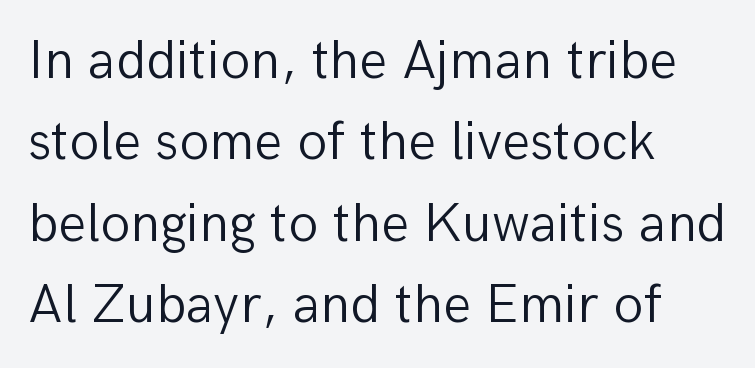
Q: Is the text bold? A: No.
Q: Is the text italic (slanted)? A: No, it is upright.
Q: Is the typeface a serif or a sans-serif typeface? A: Sans-serif.
Q: Is the text underlined? A: No.
Q: How is the paragraph aligned? A: Left-aligned.
Q: Is the spacing between letters normal or unusually wide? A: Normal.
Q: Is the spacing between lines tight, normal or loose? A: Normal.
Q: Width (condensed, normal, or wide)? A: Normal.
Q: Stroke contrast? A: Low.
Q: x-height? A: Medium.
Q: Monospaced? A: No.
